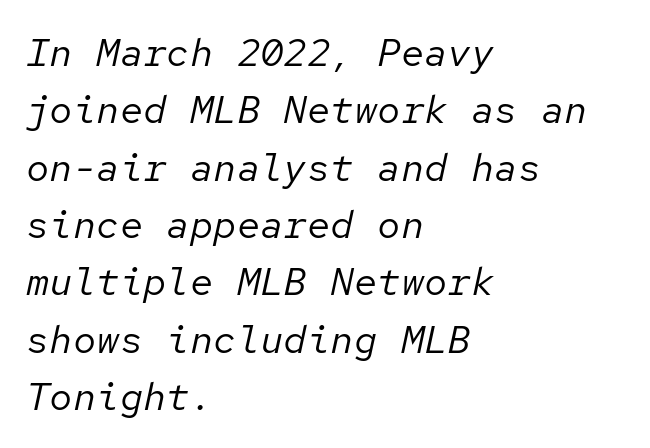
Q: Is the text bold? A: No.
Q: Is the text italic (slanted)? A: Yes, it leans right by about 12 degrees.
Q: Is the text underlined? A: No.
Q: How is the paragraph aligned? A: Left-aligned.
Q: Is the spacing between letters normal or unusually wide? A: Normal.
Q: Is the spacing between lines tight, normal or loose? A: Normal.
Q: Width (condensed, normal, or wide)? A: Normal.
Q: Stroke contrast? A: Low.
Q: x-height? A: Medium.
Q: Monospaced? A: Yes.
